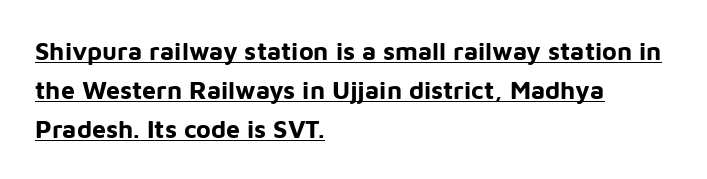
Q: Is the text bold? A: Yes.
Q: Is the text italic (slanted)? A: No, it is upright.
Q: Is the text underlined? A: Yes.
Q: How is the paragraph aligned? A: Left-aligned.
Q: Is the spacing between letters normal or unusually wide? A: Normal.
Q: Is the spacing between lines tight, normal or loose? A: Normal.
